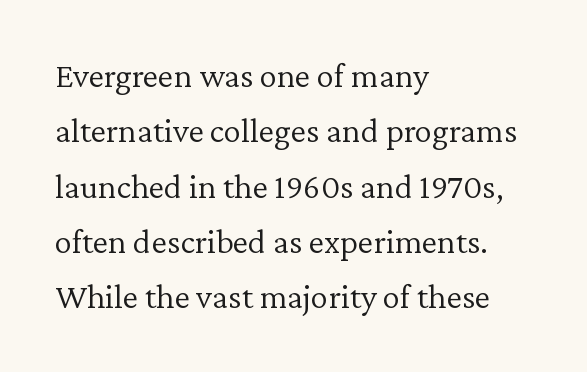
No italicization has been applied; the sample stays upright. All the whitespace from short lines collects on the right. Note the varied advance widths — an 'i' is clearly narrower than an 'm'. Note: serifs present on the glyphs. Students, note that the glyphs here touch the page at normal intervals.
